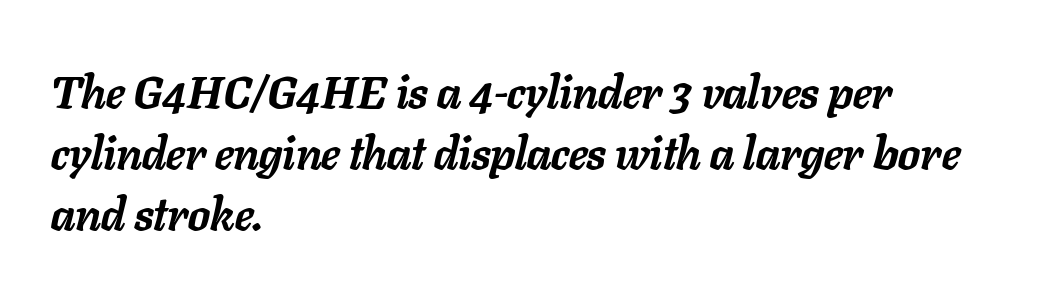
The image shows 46 px semibold type, italic (leaning right); set left-aligned, normal line spacing (1.33x), normal letter spacing, not underlined; low stroke contrast and a medium x-height.
